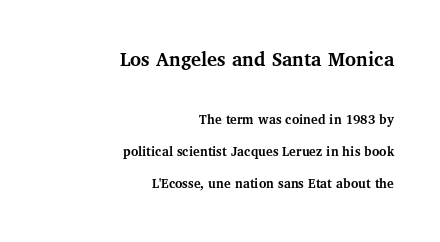
{"italic": "no", "bold": "yes", "underline": "no", "align": "right", "line_spacing": "loose", "line_spacing_ratio": 2.27, "letter_spacing": "normal", "letter_spacing_em": 0.0, "larger_block": "first", "size_ratio": 1.5, "glyph_px": 21}
